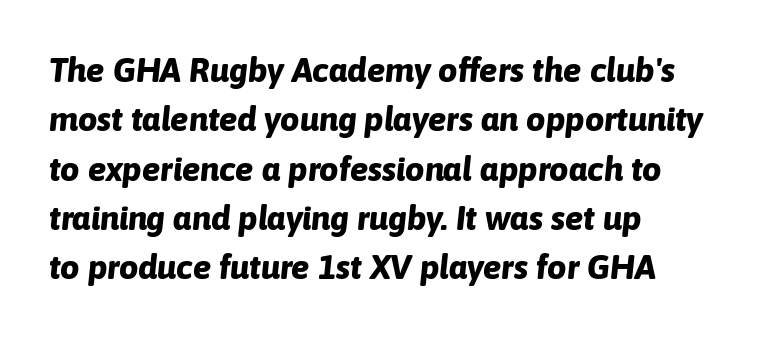
Q: Is the text bold? A: Yes.
Q: Is the text italic (slanted)? A: Yes, it leans right by about 6 degrees.
Q: Is the text underlined? A: No.
Q: How is the paragraph aligned? A: Left-aligned.
Q: Is the spacing between letters normal or unusually wide? A: Normal.
Q: Is the spacing between lines tight, normal or loose? A: Normal.
Q: Width (condensed, normal, or wide)? A: Normal.
Q: Stroke contrast? A: Low.
Q: x-height? A: Medium.
Q: Monospaced? A: No.
